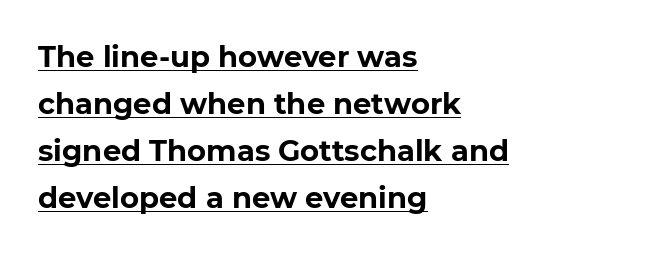
The image shows 29 px bold sans-serif type, upright; set left-aligned, normal line spacing (1.62x), normal letter spacing, underlined; low stroke contrast and a medium x-height.
